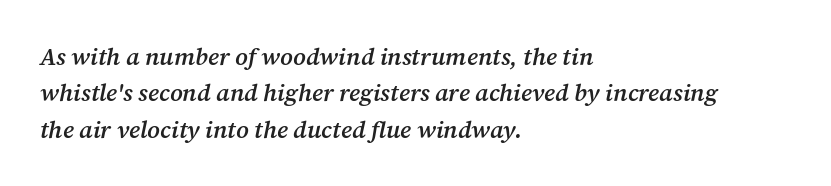
The image shows 24 px text type, italic (leaning right); set left-aligned, normal line spacing (1.52x), normal letter spacing, not underlined.
